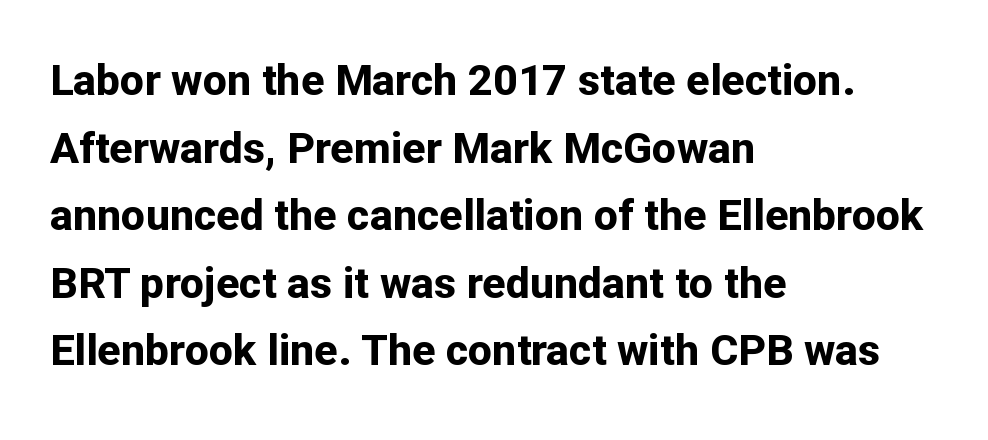
The tracking reads as untouched default to a designer's eye. Interline gaps are of average width in this sample. Does the weight exceed regular? Yes, all the way to bold. The compositor pushed each line to the left boundary. Ordinary non-slanted type is in use.
